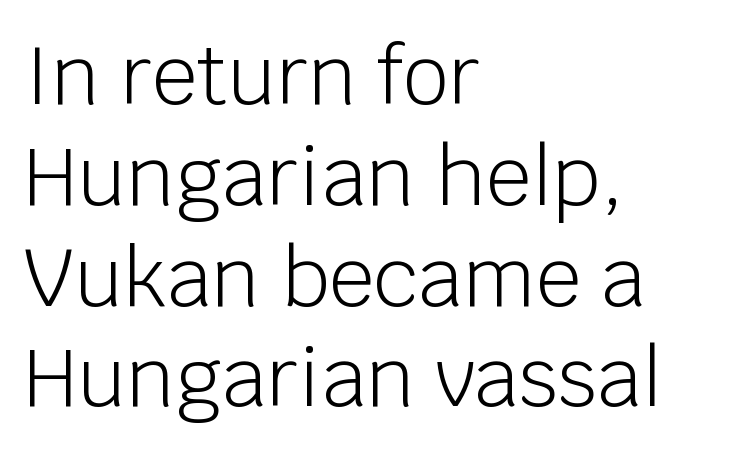
Vertically, the passage feels balanced, rows spaced as you'd expect. Varying glyph widths throughout — classic text-font behaviour. Each letter's strokes conclude bluntly, with no projecting serifs. Ordinary non-slanted type is in use. Letter spacing: default.
